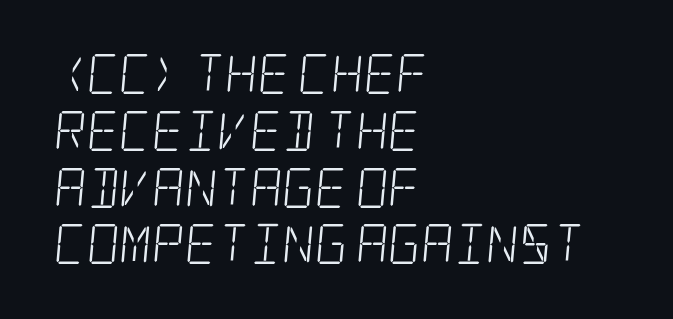
The image shows 40 px light, condensed serif type; set left-aligned, normal line spacing (1.42x), normal letter spacing, not underlined; low stroke contrast and a large x-height.
